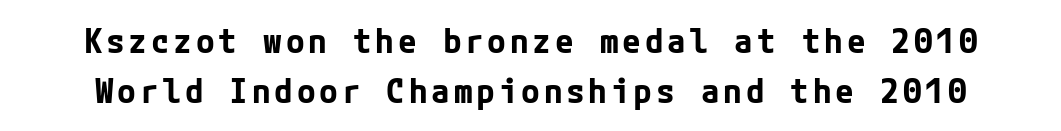
{"serif": "no", "italic": "no", "bold": "yes", "weight": "bold", "width": "normal", "stroke_contrast": "low", "x_height": "medium", "underline": "no", "line_spacing": "normal", "line_spacing_ratio": 1.48, "glyph_px": 34}
